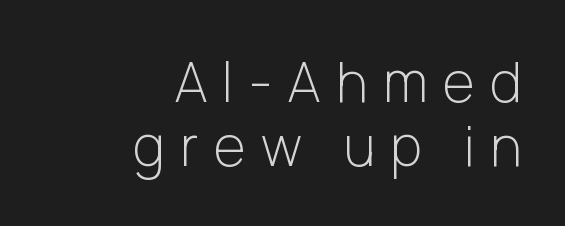
{"serif": "no", "italic": "no", "bold": "no", "weight": "light", "width": "normal", "stroke_contrast": "low", "x_height": "medium", "monospaced": "no", "underline": "no", "align": "right", "line_spacing_ratio": 1.16, "letter_spacing": "wide", "letter_spacing_em": 0.28, "glyph_px": 55}
